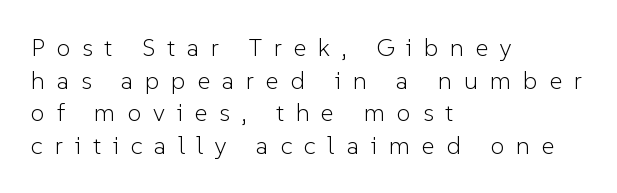
Q: Is the text bold? A: No.
Q: Is the text italic (slanted)? A: No, it is upright.
Q: Is the text underlined? A: No.
Q: How is the paragraph aligned? A: Left-aligned.
Q: Is the spacing between letters normal or unusually wide? A: Unusually wide.
Q: Is the spacing between lines tight, normal or loose? A: Normal.
